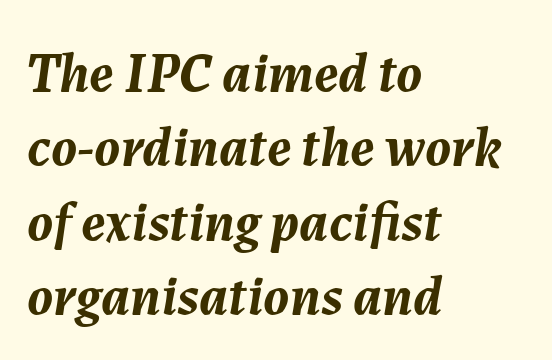
The image shows 56 px semibold type, italic (leaning right); set left-aligned, normal line spacing (1.33x), normal letter spacing, not underlined; medium stroke contrast and a medium x-height.
